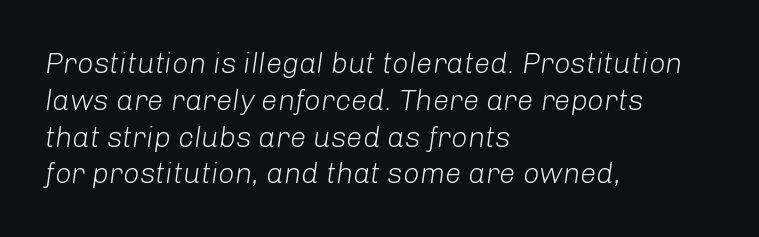
{"italic": "yes", "lean": "right", "slant_degrees": 8, "bold": "no", "weight": "light", "width": "normal", "stroke_contrast": "low", "x_height": "medium", "monospaced": "no", "underline": "no", "align": "left", "line_spacing": "normal", "line_spacing_ratio": 1.27, "letter_spacing": "normal", "letter_spacing_em": 0.0, "glyph_px": 29}
